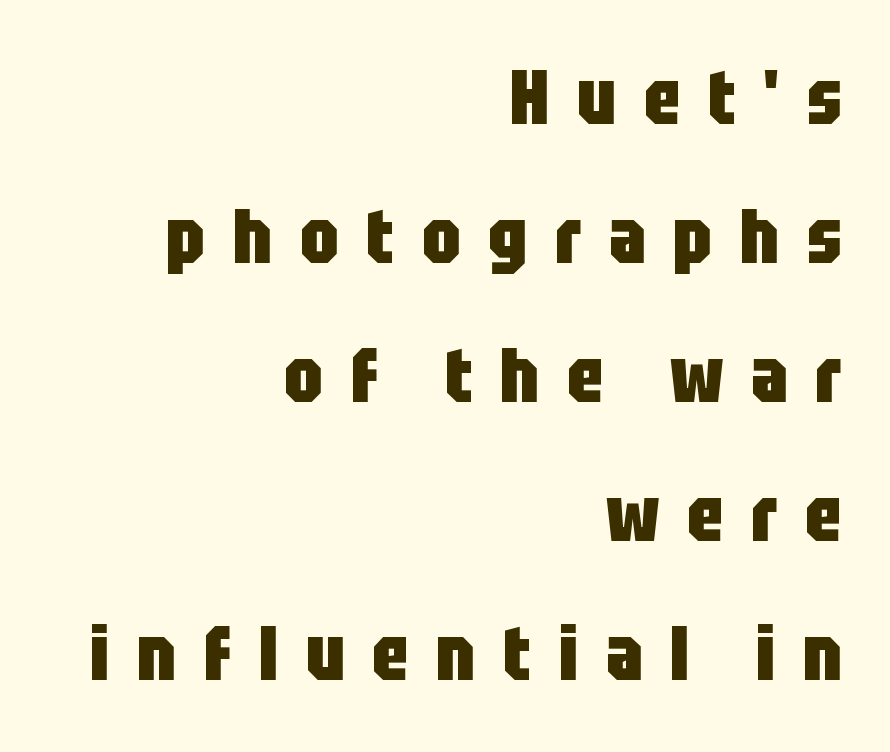
Unlike a traditional serif, this face leaves its strokes unadorned. Check under the words: just untouched page. Each letter keeps its own natural width here, so spacing adapts to shape. The glyphs have the mass of a bold cut. You can tell it's not italic because the verticals are truly vertical. The setting favours the right margin, as signatures and pull-quotes sometimes do.
